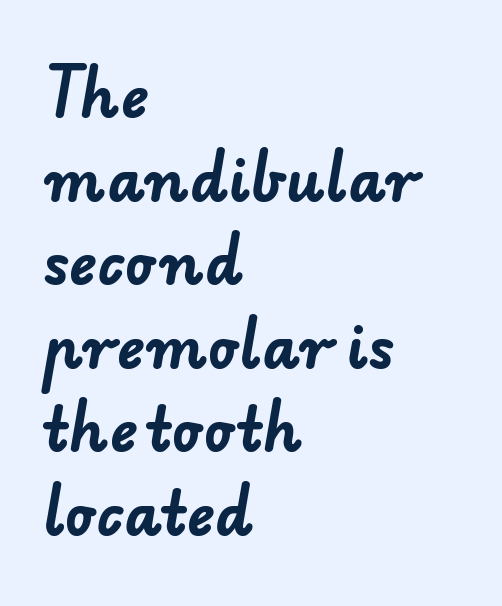
{"serif": "no", "bold": "yes", "weight": "bold", "width": "normal", "stroke_contrast": "low", "x_height": "small", "monospaced": "no", "underline": "no", "align": "left", "line_spacing": "normal", "line_spacing_ratio": 1.44, "letter_spacing": "normal", "letter_spacing_em": 0.0, "glyph_px": 58}
